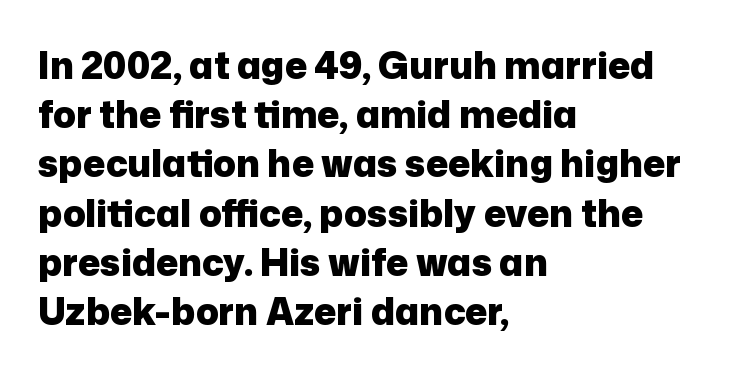
Q: Is the text bold? A: Yes.
Q: Is the text italic (slanted)? A: No, it is upright.
Q: Is the typeface a serif or a sans-serif typeface? A: Sans-serif.
Q: Is the text underlined? A: No.
Q: How is the paragraph aligned? A: Left-aligned.
Q: Is the spacing between letters normal or unusually wide? A: Normal.
Q: Is the spacing between lines tight, normal or loose? A: Normal.
Q: Width (condensed, normal, or wide)? A: Normal.
Q: Stroke contrast? A: Low.
Q: x-height? A: Medium.
Q: Monospaced? A: No.
